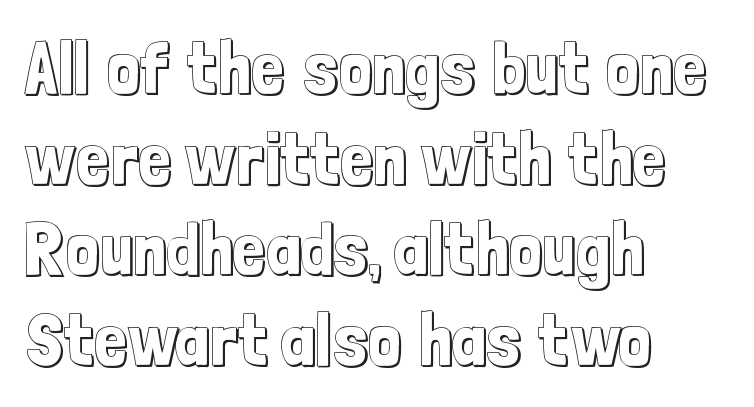
Q: Is the text italic (slanted)? A: No, it is upright.
Q: Is the text underlined? A: No.
Q: How is the paragraph aligned? A: Left-aligned.
Q: Is the spacing between letters normal or unusually wide? A: Normal.
Q: Width (condensed, normal, or wide)? A: Condensed.
Q: x-height? A: Medium.
Q: Monospaced? A: No.
